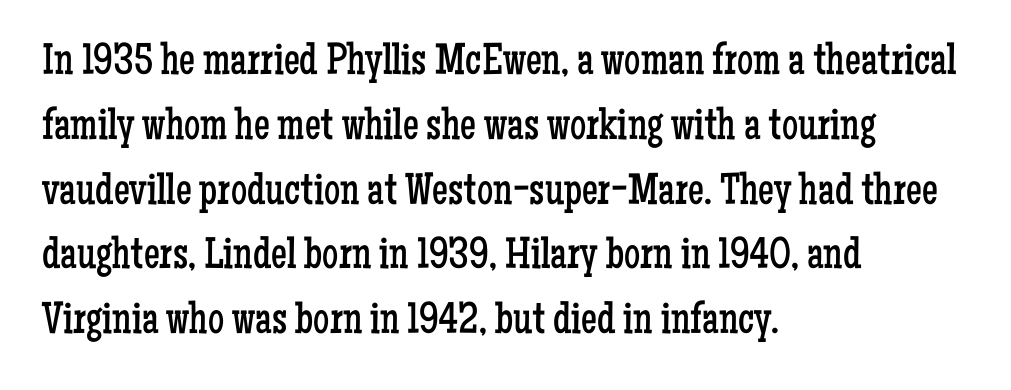
{"serif": "yes", "italic": "no", "bold": "no", "weight": "regular", "width": "condensed", "stroke_contrast": "low", "x_height": "medium", "monospaced": "no", "underline": "no", "align": "left", "line_spacing": "normal", "line_spacing_ratio": 1.44, "letter_spacing": "normal", "letter_spacing_em": 0.0, "glyph_px": 45}
